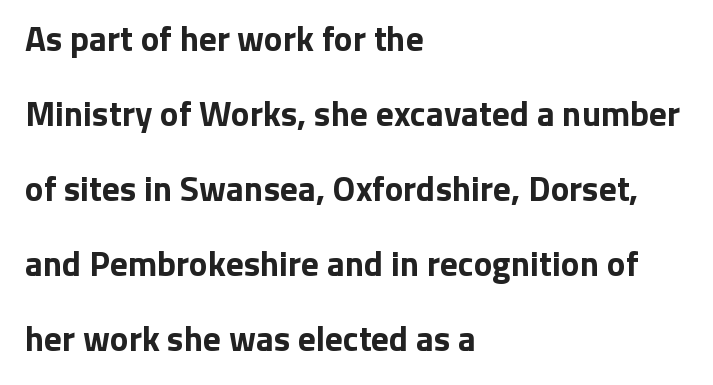
Tall strokes in this sample are plumb rather than angled. This is sans-serif lettering, the kind often seen on screens and signage. Line spacing here is loose. The passage is arranged the way most books set body copy — flush left.
